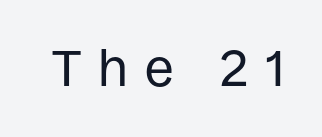
Is this a sans? Yes — the strokes have no serifs. Check the space under the baseline: it is left empty. These lines are rendered in a variable-pitch font. Compared with typical body copy, the letter spacing here is much looser. Every character sits straight up, as roman type does.
